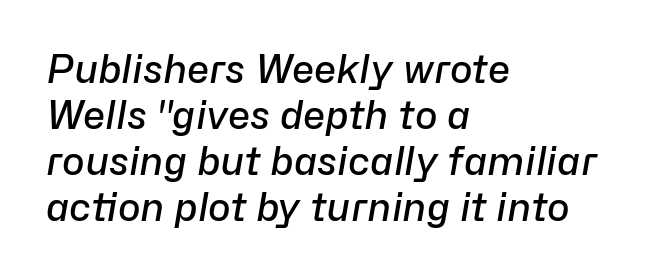
{"italic": "yes", "lean": "right", "slant_degrees": 10, "bold": "semi", "weight": "semibold", "width": "normal", "stroke_contrast": "low", "x_height": "medium", "monospaced": "no", "underline": "no", "align": "left", "line_spacing_ratio": 1.21, "letter_spacing": "normal", "letter_spacing_em": 0.0, "glyph_px": 38}
